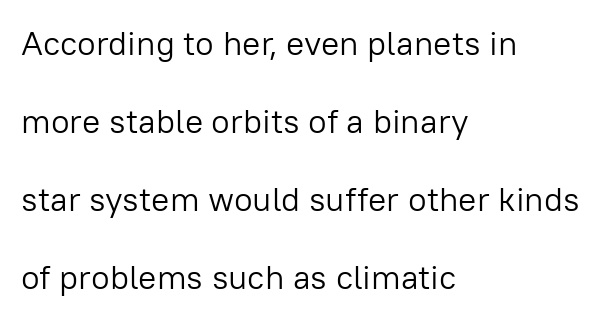
Q: Is the text bold? A: No.
Q: Is the text italic (slanted)? A: No, it is upright.
Q: Is the typeface a serif or a sans-serif typeface? A: Sans-serif.
Q: Is the text underlined? A: No.
Q: How is the paragraph aligned? A: Left-aligned.
Q: Is the spacing between letters normal or unusually wide? A: Normal.
Q: Is the spacing between lines tight, normal or loose? A: Loose.
Q: Width (condensed, normal, or wide)? A: Normal.
Q: Stroke contrast? A: Low.
Q: x-height? A: Medium.
Q: Monospaced? A: No.
